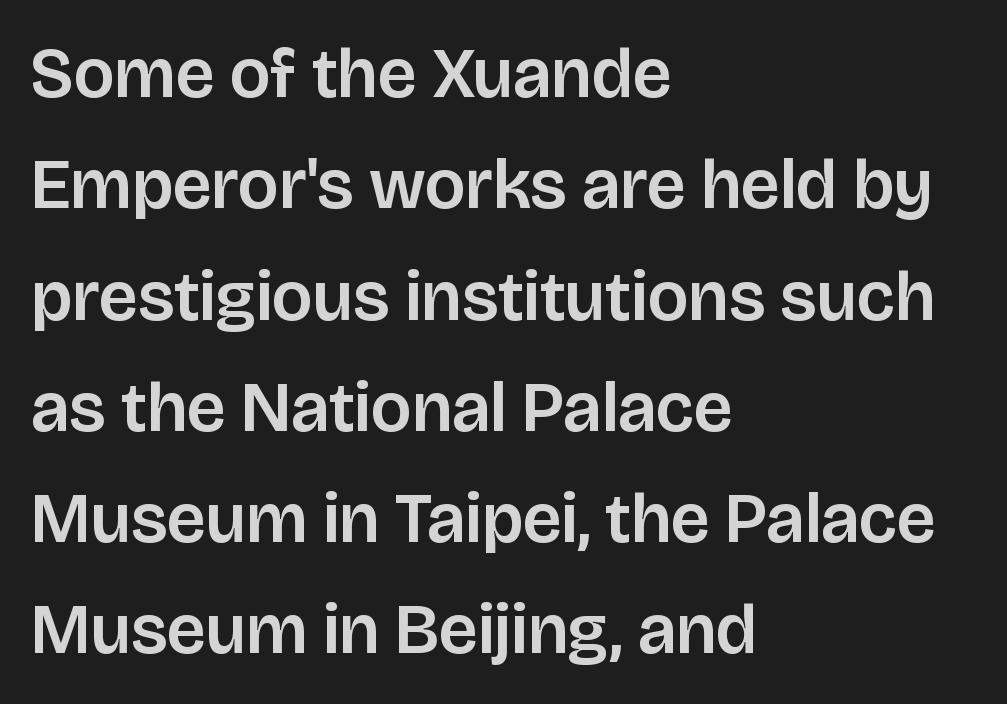
{"serif": "no", "italic": "no", "width": "normal", "stroke_contrast": "low", "x_height": "large", "monospaced": "no", "underline": "no", "align": "left", "line_spacing": "normal", "line_spacing_ratio": 1.59, "letter_spacing": "normal", "letter_spacing_em": 0.0, "glyph_px": 70}
